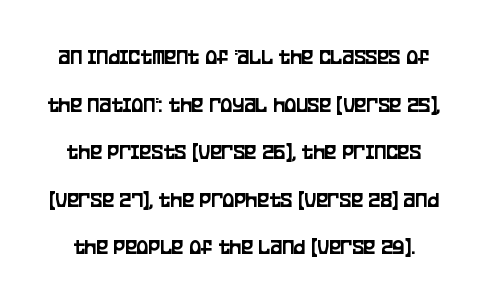
{"italic": "no", "underline": "no", "line_spacing": "loose", "line_spacing_ratio": 2.16, "letter_spacing": "normal", "letter_spacing_em": 0.0, "glyph_px": 22}
